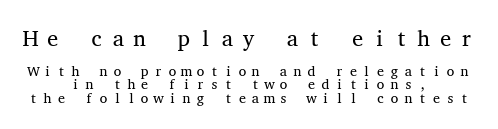
Short note: letters widely spaced. The font sits on the lighter half of the weight spectrum, regular included. If you measured baseline to baseline, you'd find a short distance. Which margin do the lines hug? Neither — every line sits in the middle.
